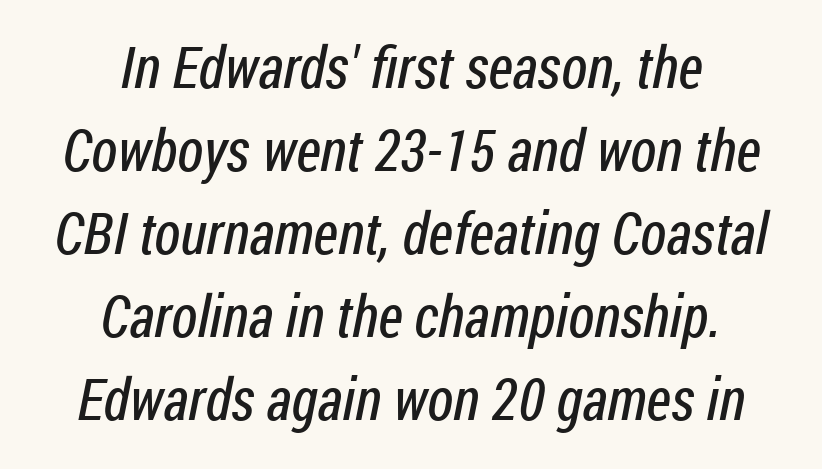
Summary of vertical rhythm: regular, with standard interline spacing. Letterform terminals end flat and unadorned throughout the passage. Here the designer chose a conventional face with non-uniform glyph widths. The strokes carry an ordinary text weight at most.
